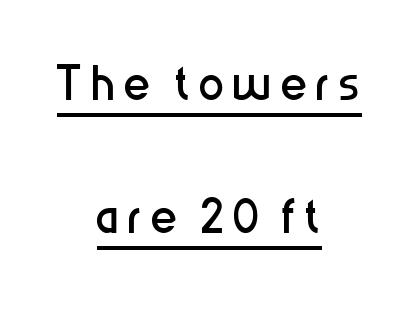
{"serif": "no", "italic": "no", "bold": "no", "weight": "regular", "width": "condensed", "stroke_contrast": "low", "x_height": "medium", "monospaced": "no", "underline": "yes", "align": "center", "line_spacing": "loose", "line_spacing_ratio": 2.05, "glyph_px": 65}
